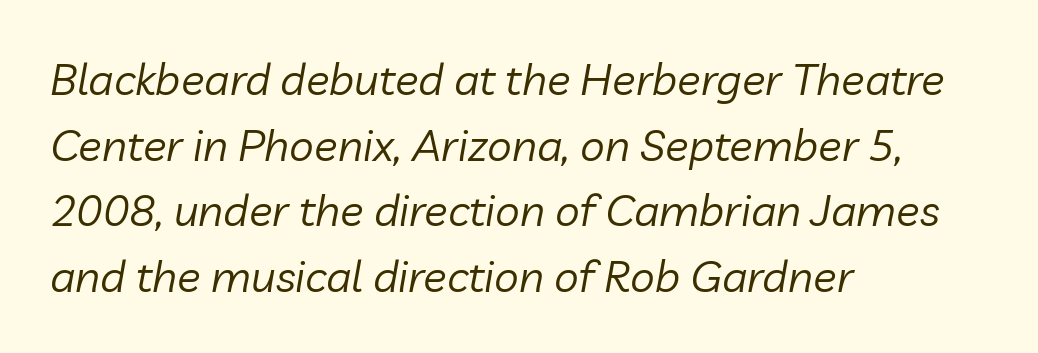
These glyphs show unthickened strokes, regular width or finer. The paragraph shown leans on its left margin. Emphasis-style slanted type is in use. The letters advance in unequal steps, a hallmark of proportional type. Successive baselines arrive at the customary interval.
